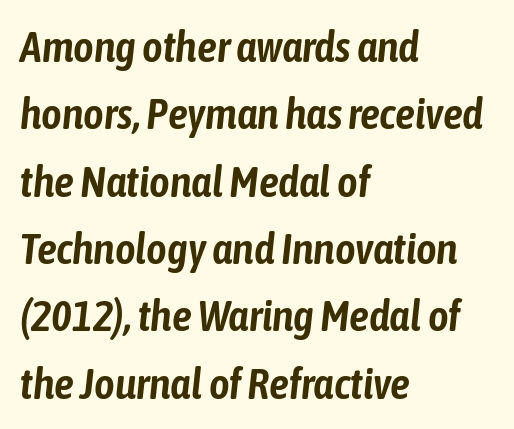
The image shows 44 px condensed type, italic (leaning right); set left-aligned, normal line spacing (1.53x), normal letter spacing, not underlined; low stroke contrast and a medium x-height.
